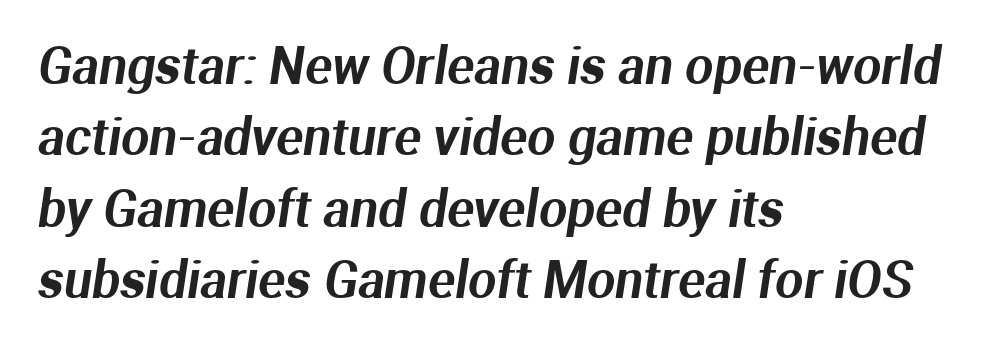
The image shows 50 px sans-serif type; set left-aligned, normal line spacing (1.43x), normal letter spacing, not underlined; medium stroke contrast and a medium x-height.
